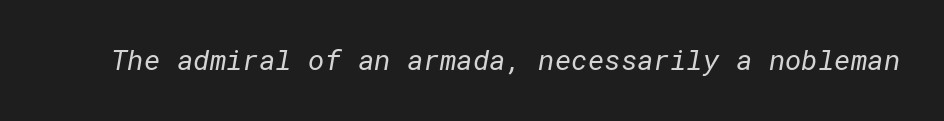
The image shows 28 px regular-weight sans-serif type; set normal letter spacing, not underlined; low stroke contrast and a medium x-height.
